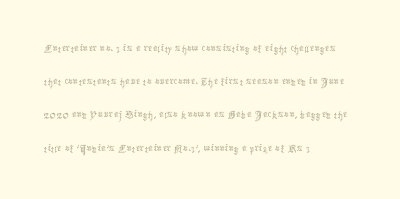
These lines sit exactly where default settings would place them. Decoration check: the copy has no underline. The typeface has the unassuming heft of standard copy or less. Horizontal alignment here is leftward, the default for most running prose.
